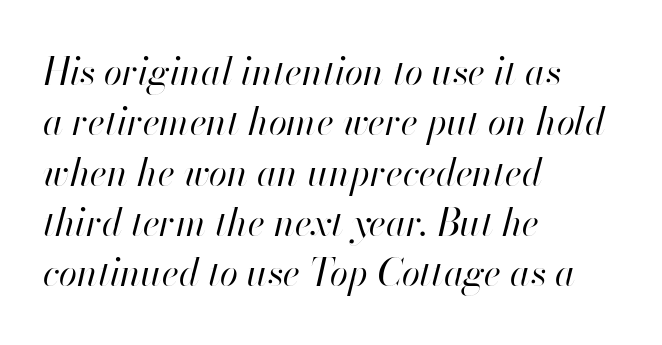
Summary of weight: not heavy and not bold. These lines keep a tight, regular rhythm from letter to letter. The ragged edge is on the right, which tells us the setting is flush left. Glance below the letters and you will spot only blank space. An italicized treatment has been applied to the whole sample. Proportional: the letters do not fall into vertical columns.
